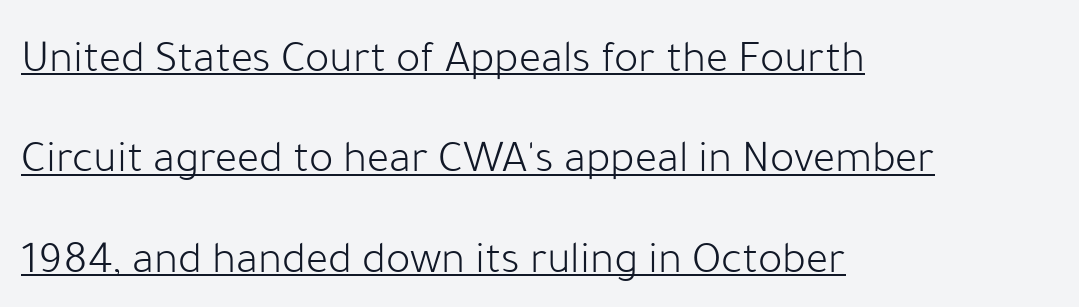
Regarding serifs, this sample does without them. Unlike italic type, these characters show no tilt at all. Rows of type keep a wide berth in the vertical direction. Each word holds together tightly as a unit, with standard inter-letter gaps. The face used here is proportionally spaced, like ordinary book or web type. The characters are drawn with everyday or finer stroke widths.
